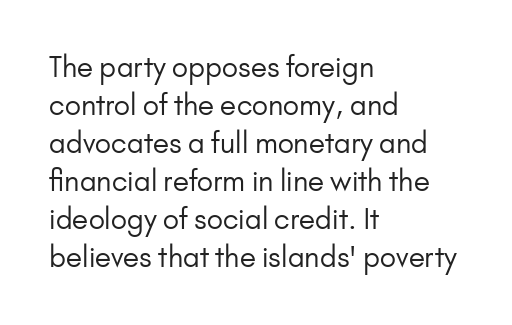
The cut favours lightness, reaching ordinary text weight at its darkest. The designer went with a sans here, leaving each stem footless. Compared with typical body copy, the letter spacing here is the same. Decoration check: the copy has no underline. No italicization has been applied; the sample stays upright. Casual observation: everything's shoved over to the left.
